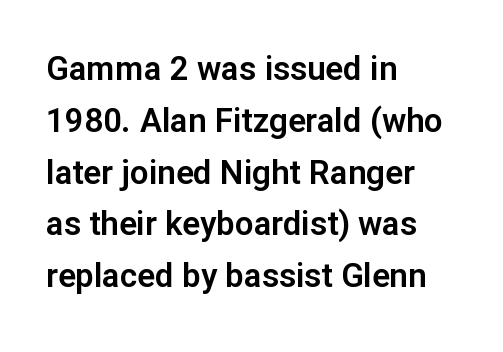
The image shows 33 px sans-serif type, upright; set left-aligned, normal line spacing (1.57x), normal letter spacing, not underlined; low stroke contrast and a medium x-height.
